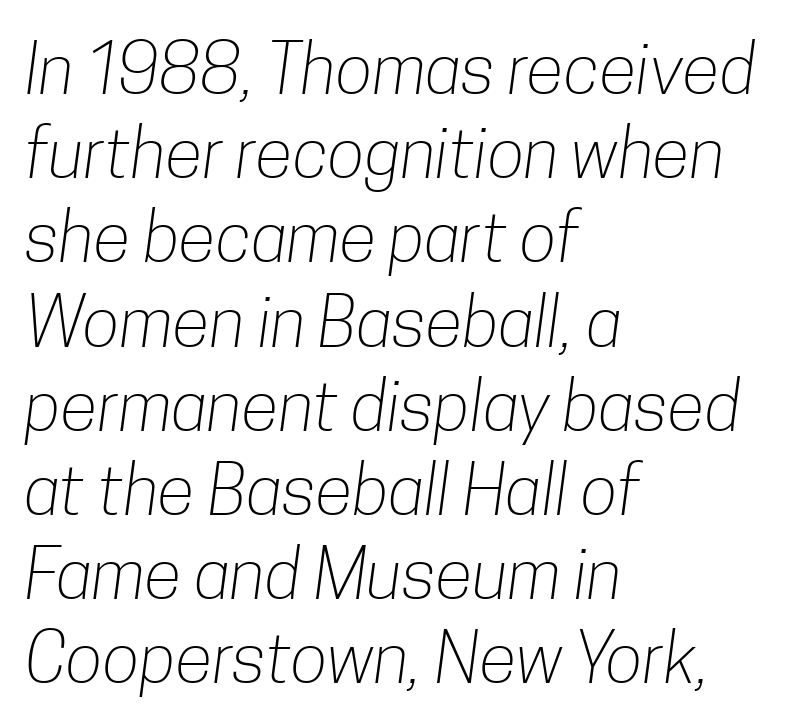
The image shows 69 px light, condensed sans-serif type; set left-aligned, line spacing 1.22x, normal letter spacing, not underlined; low stroke contrast and a medium x-height.
